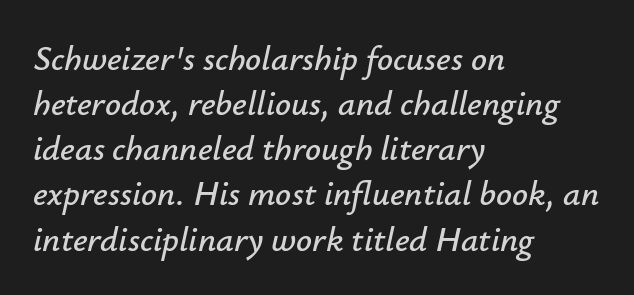
The image shows 35 px text type, italic (leaning right); set left-aligned, normal line spacing (1.29x), normal letter spacing, not underlined; low stroke contrast and a small x-height.
